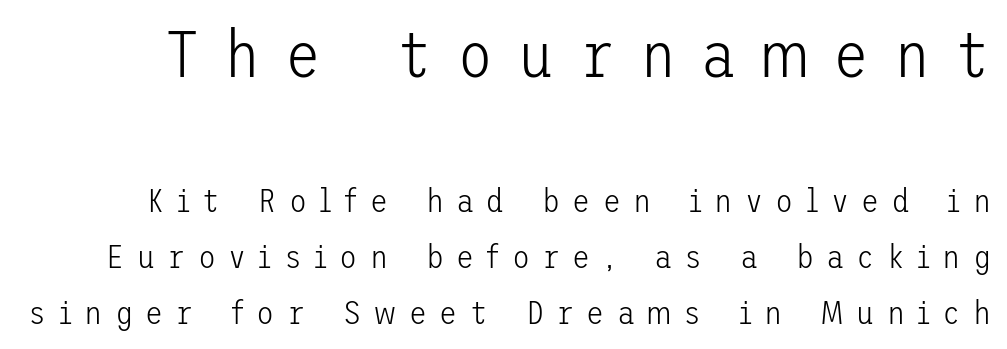
The image shows 66 px light sans-serif type, upright; set normal line spacing (1.7x), unusually wide letter spacing (+0.37 em), not underlined; the first (top) block is 2.0x larger; low stroke contrast and a medium x-height.
